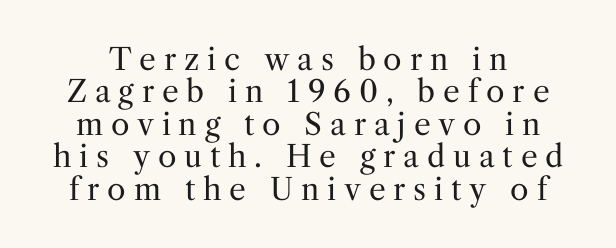
Q: Is the text bold? A: No.
Q: Is the text italic (slanted)? A: No, it is upright.
Q: Is the typeface a serif or a sans-serif typeface? A: Serif.
Q: Is the text underlined? A: No.
Q: Is the spacing between letters normal or unusually wide? A: Unusually wide.
Q: Is the spacing between lines tight, normal or loose? A: Tight.
Q: Width (condensed, normal, or wide)? A: Normal.
Q: Stroke contrast? A: Medium.
Q: x-height? A: Medium.
Q: Monospaced? A: No.
